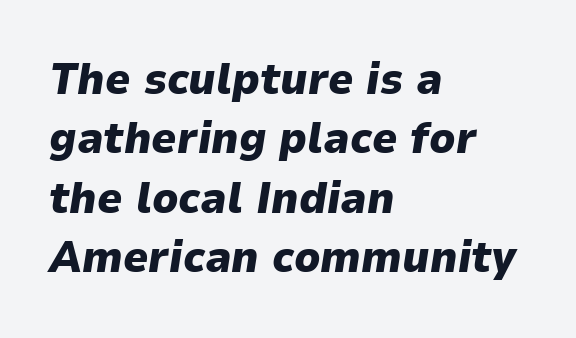
{"italic": "yes", "lean": "right", "slant_degrees": 9, "bold": "yes", "weight": "heavy", "width": "normal", "stroke_contrast": "low", "x_height": "medium", "monospaced": "no", "underline": "no", "align": "left", "line_spacing": "normal", "line_spacing_ratio": 1.35, "letter_spacing": "normal", "letter_spacing_em": 0.0, "glyph_px": 44}
